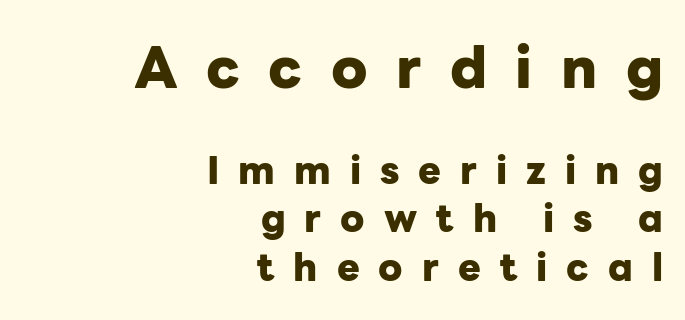
{"serif": "no", "italic": "no", "bold": "yes", "weight": "heavy", "width": "normal", "stroke_contrast": "low", "x_height": "medium", "monospaced": "no", "underline": "no", "align": "right", "line_spacing": "normal", "line_spacing_ratio": 1.27, "letter_spacing": "wide", "letter_spacing_em": 0.5, "larger_block": "first", "size_ratio": 1.5, "glyph_px": 57}
